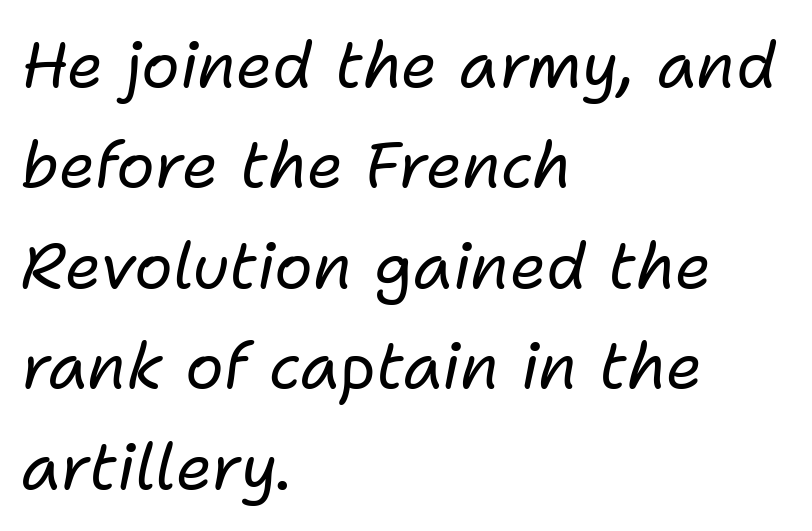
The image shows 64 px regular-weight type, italic (leaning right); set left-aligned, normal line spacing (1.57x), normal letter spacing, not underlined; low stroke contrast and a medium x-height.
